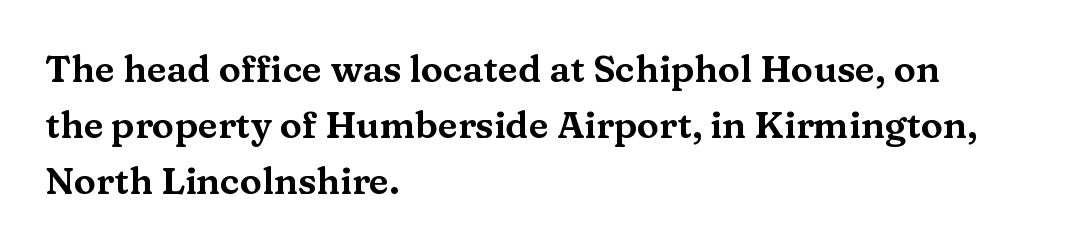
Q: Is the text italic (slanted)? A: No, it is upright.
Q: Is the typeface a serif or a sans-serif typeface? A: Serif.
Q: Is the text underlined? A: No.
Q: How is the paragraph aligned? A: Left-aligned.
Q: Is the spacing between letters normal or unusually wide? A: Normal.
Q: Is the spacing between lines tight, normal or loose? A: Normal.
Q: Width (condensed, normal, or wide)? A: Wide.
Q: Stroke contrast? A: Medium.
Q: x-height? A: Medium.
Q: Monospaced? A: No.
